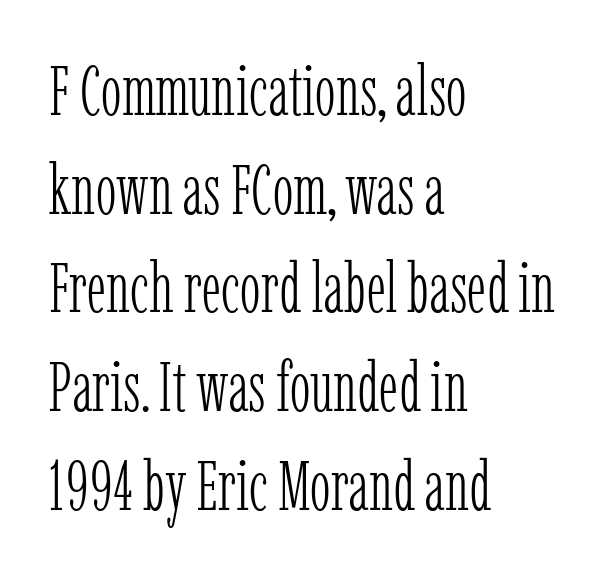
The image shows 70 px light, condensed serif type, upright; set left-aligned, normal line spacing (1.41x), normal letter spacing, not underlined; low stroke contrast and a medium x-height.
